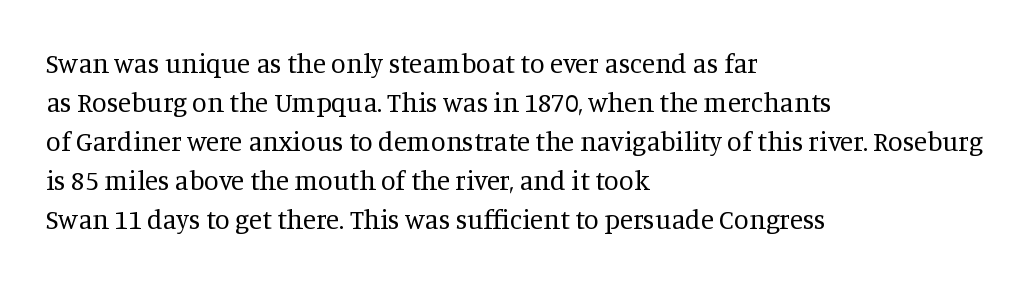
The image shows 27 px text type, upright; set left-aligned, normal line spacing (1.44x), normal letter spacing, not underlined.
